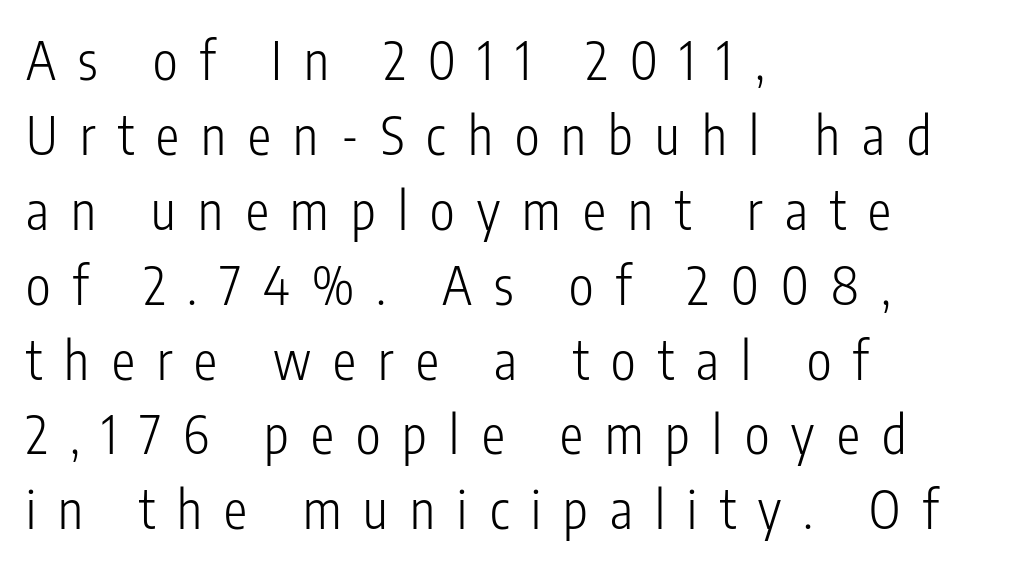
The image shows 52 px light, condensed sans-serif type, upright; set left-aligned, normal line spacing (1.44x), unusually wide letter spacing (+0.43 em), not underlined; low stroke contrast and a medium x-height.
